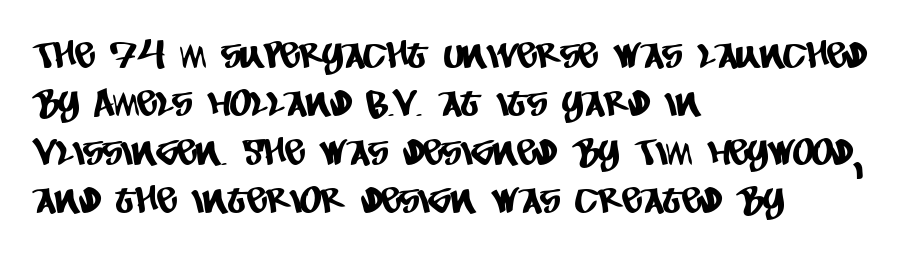
{"serif": "no", "width": "condensed", "stroke_contrast": "low", "x_height": "large", "monospaced": "no", "underline": "no", "align": "left", "line_spacing": "normal", "line_spacing_ratio": 1.31, "letter_spacing": "normal", "letter_spacing_em": 0.0, "glyph_px": 37}
